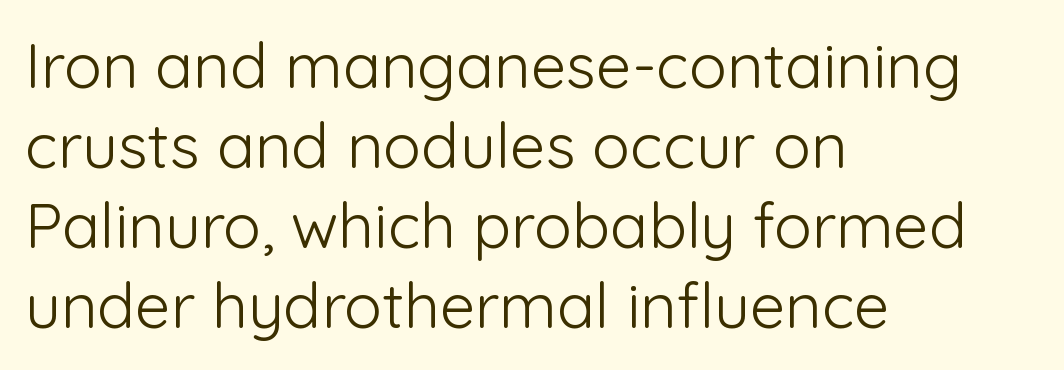
The image shows 63 px light sans-serif type, upright; set left-aligned, normal line spacing (1.27x), normal letter spacing, not underlined; low stroke contrast and a medium x-height.
